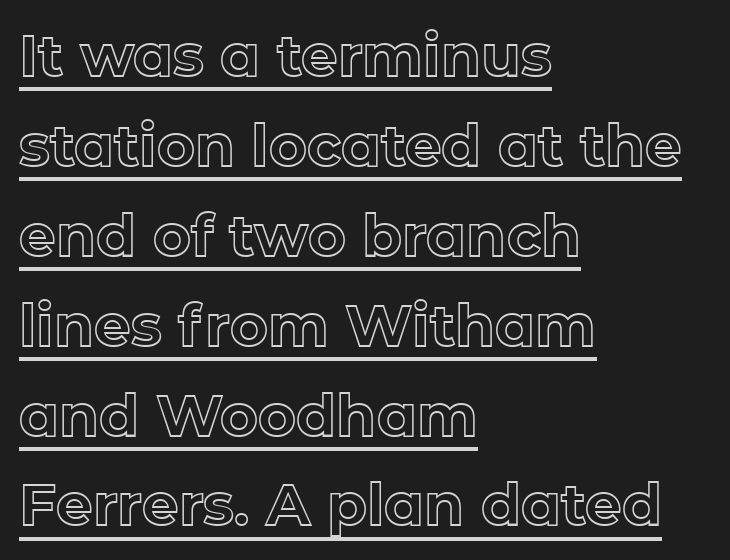
Q: Is the text italic (slanted)? A: No, it is upright.
Q: Is the text underlined? A: Yes.
Q: How is the paragraph aligned? A: Left-aligned.
Q: Is the spacing between letters normal or unusually wide? A: Normal.
Q: Is the spacing between lines tight, normal or loose? A: Normal.
Q: Width (condensed, normal, or wide)? A: Normal.
Q: x-height? A: Medium.
Q: Monospaced? A: No.
